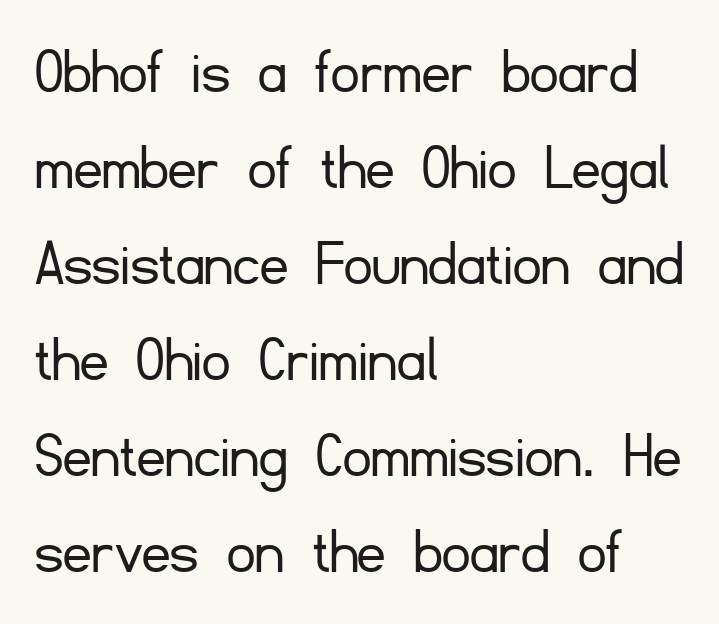
The image shows 69 px light sans-serif type, upright; set left-aligned, normal line spacing (1.39x), normal letter spacing, not underlined; low stroke contrast and a small x-height.
